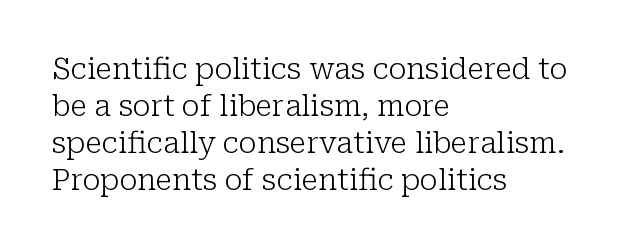
{"serif": "yes", "italic": "no", "bold": "no", "weight": "light", "width": "normal", "stroke_contrast": "low", "x_height": "medium", "monospaced": "no", "underline": "no", "align": "left", "line_spacing": "normal", "line_spacing_ratio": 1.28, "letter_spacing": "normal", "letter_spacing_em": 0.0, "glyph_px": 29}
